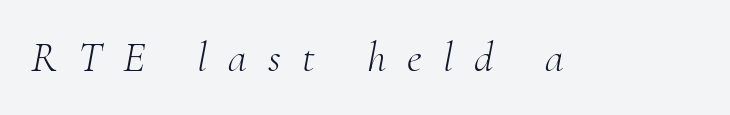
Substantial extra tracking has been applied to these lines. This rendering features lettering with no underline. The face used here is proportionally spaced, like ordinary book or web type. Letterform terminals end in serifs throughout the passage.
